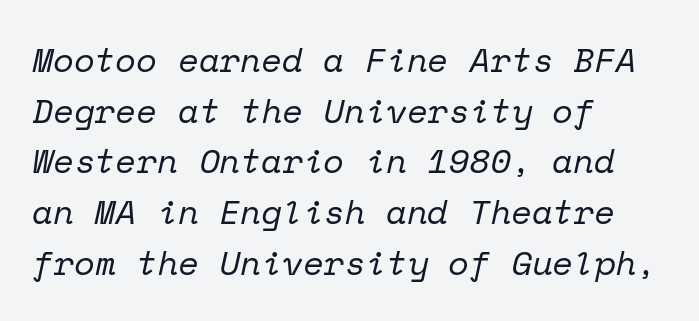
{"serif": "yes", "italic": "yes", "lean": "right", "slant_degrees": 12, "bold": "no", "weight": "regular", "width": "normal", "stroke_contrast": "low", "x_height": "medium", "monospaced": "yes", "underline": "no", "align": "left", "line_spacing": "normal", "line_spacing_ratio": 1.49, "letter_spacing": "normal", "letter_spacing_em": 0.0, "glyph_px": 34}
